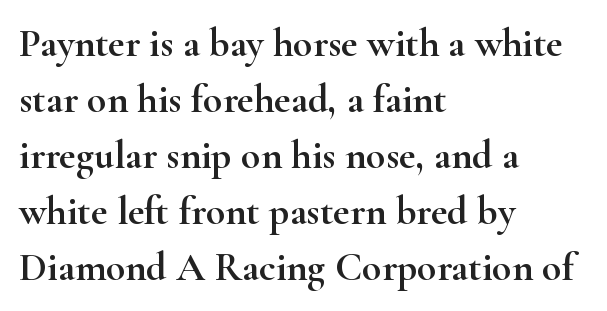
{"serif": "yes", "italic": "no", "width": "wide", "stroke_contrast": "high", "x_height": "small", "monospaced": "no", "underline": "no", "align": "left", "line_spacing": "normal", "line_spacing_ratio": 1.4, "letter_spacing": "normal", "letter_spacing_em": 0.0, "glyph_px": 40}
